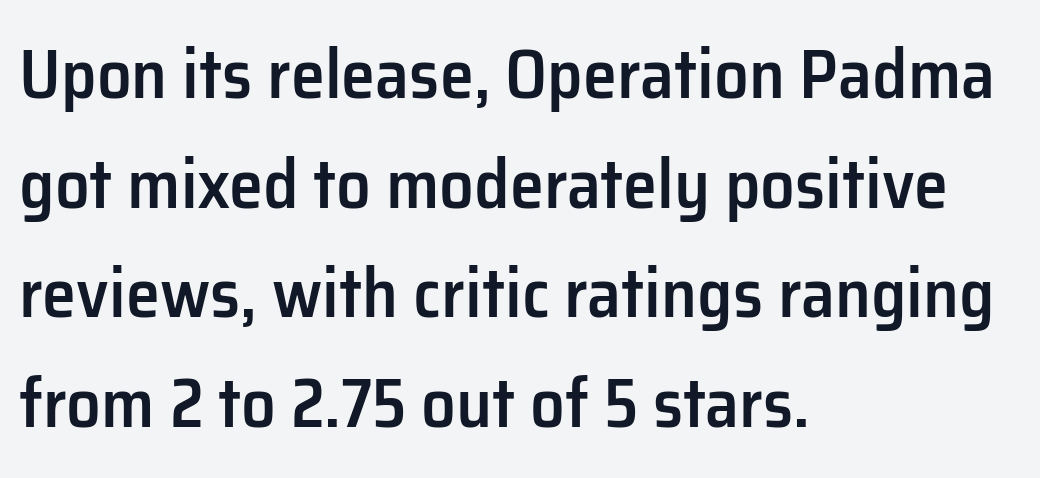
{"serif": "no", "italic": "no", "bold": "semi", "weight": "semibold", "width": "normal", "stroke_contrast": "low", "x_height": "medium", "monospaced": "no", "underline": "no", "align": "left", "line_spacing": "normal", "line_spacing_ratio": 1.59, "letter_spacing": "normal", "letter_spacing_em": 0.0, "glyph_px": 69}
